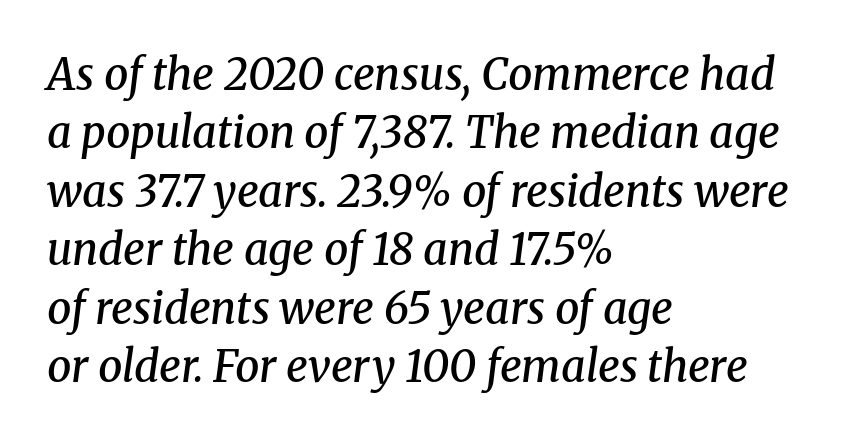
Serif or sans? Serif — the stroke terminals have little feet. Check under the words: just untouched page. Successive baselines arrive at the customary interval. Observe the ordinary spacing: letters are neighbours, not strangers. Is the block centered? No — it sits flush against the left margin. Here the designer chose a conventional face with non-uniform glyph widths.
